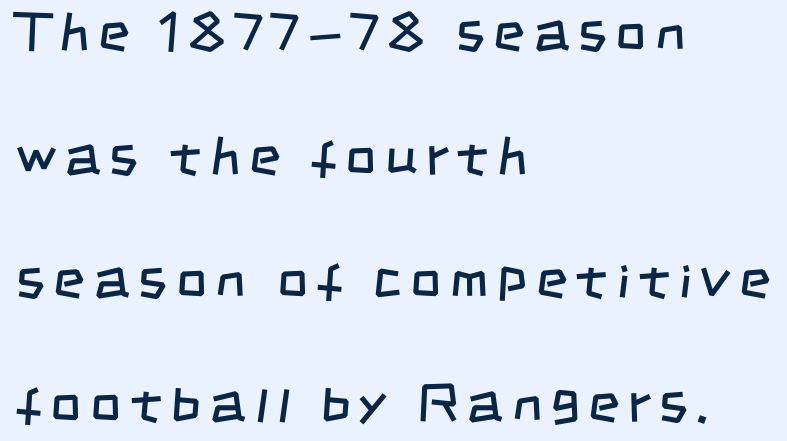
This is sans-serif lettering, the kind often seen on screens and signage. No word sits above an underline. A great deal of white space separates one row of letters from the next. Horizontal alignment here is leftward, the default for most running prose. The rendering uses natural spacing where letterforms have individual widths. Weight: regular or lighter.
